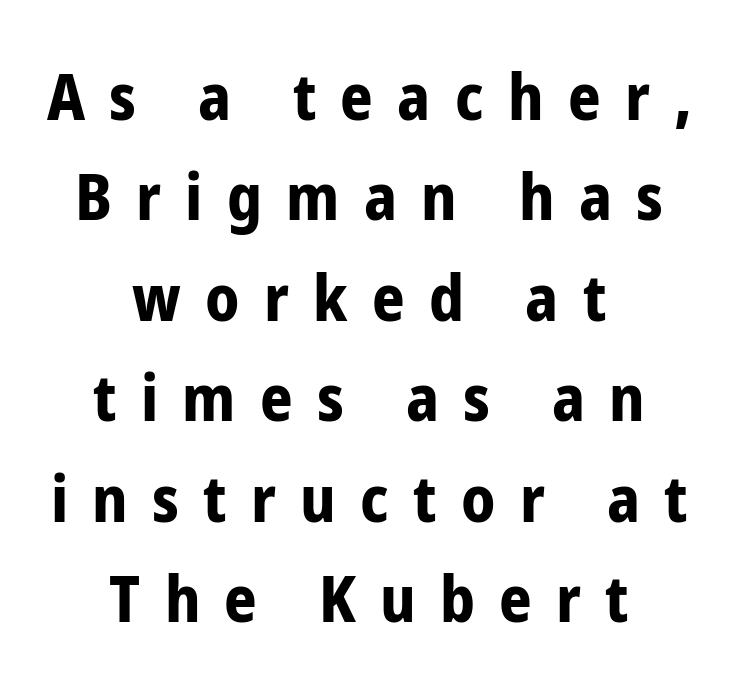
The rag falls on both sides of this text block equally. The passage shown is typed in a proportional face where columns would drift. The line texture is sparse and dotted thanks to wide tracking. The letters stand upright; this is a roman face. These lines sit exactly where default settings would place them.
